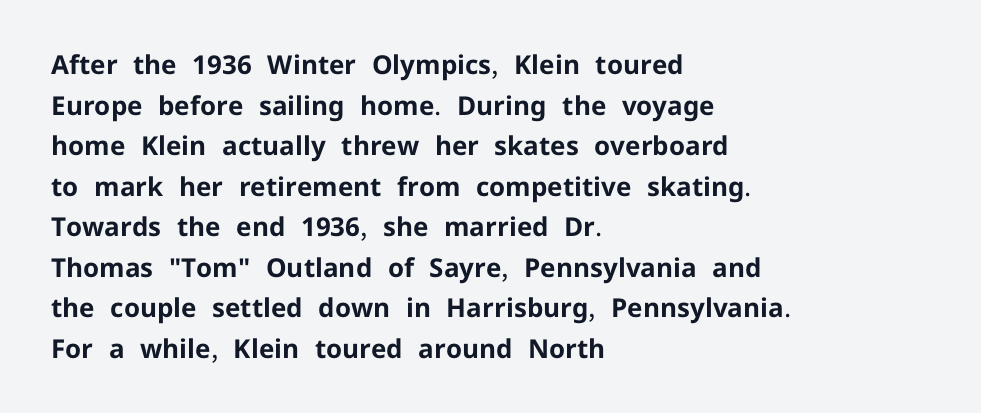
Students, note that the glyphs here touch the page at normal intervals. Lines of text with bare space underneath. Short and long lines alike share a common starting point at left. The font's upright variant was chosen for this text.
